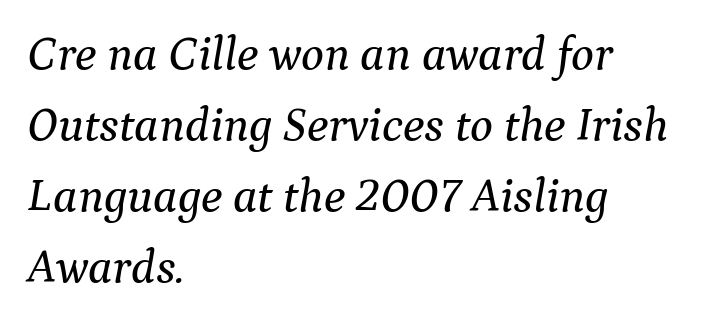
The image shows 48 px serif type, italic (leaning right); set left-aligned, normal line spacing (1.48x), normal letter spacing, not underlined; medium stroke contrast and a medium x-height.
